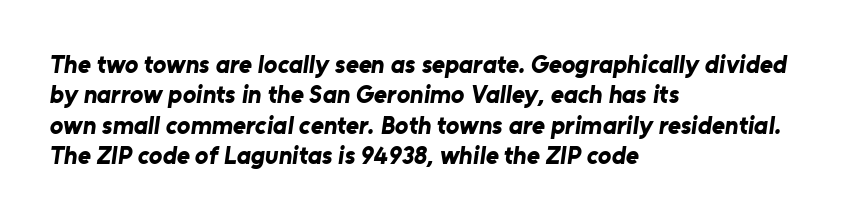
The image shows 25 px bold type; set left-aligned, line spacing 1.22x, normal letter spacing, not underlined.
